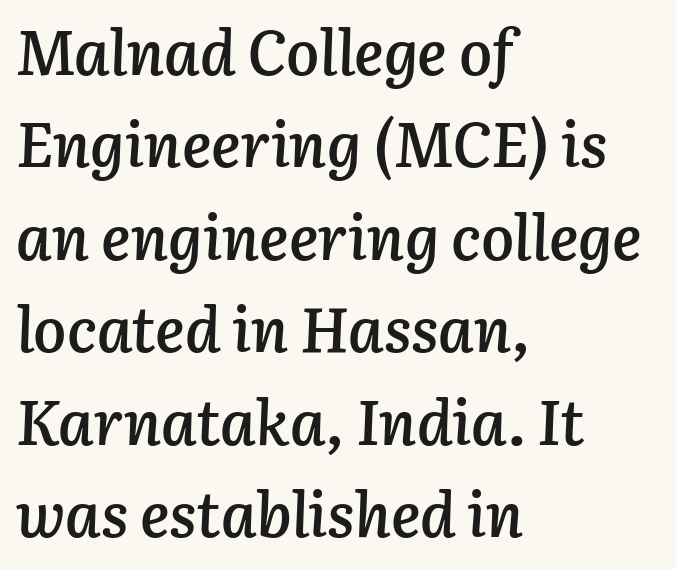
{"italic": "yes", "lean": "right", "slant_degrees": 3, "bold": "semi", "weight": "semibold", "width": "normal", "stroke_contrast": "low", "x_height": "medium", "monospaced": "no", "underline": "no", "align": "left", "line_spacing": "normal", "line_spacing_ratio": 1.49, "letter_spacing": "normal", "letter_spacing_em": 0.0, "glyph_px": 62}
